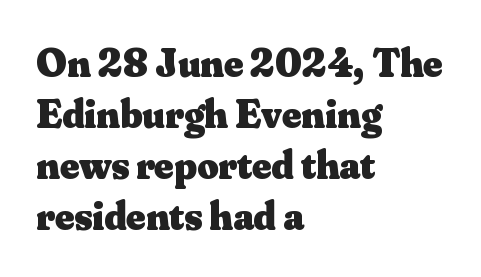
Typeset ragged right — the left edge is the straight one. The typeface chosen for these lines features serifs. Bold? Absolutely — the strokes are thick and heavy. Descenders hang freely into open space.
